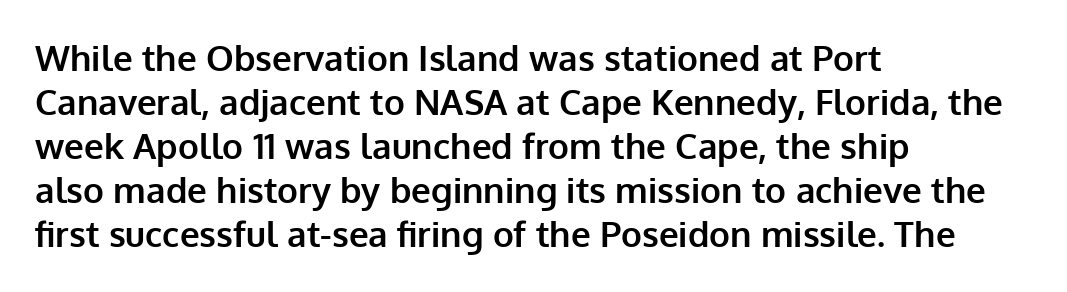
{"serif": "no", "italic": "no", "bold": "yes", "weight": "bold", "width": "normal", "stroke_contrast": "low", "x_height": "medium", "monospaced": "no", "underline": "no", "align": "left", "line_spacing": "normal", "line_spacing_ratio": 1.26, "letter_spacing": "normal", "letter_spacing_em": 0.0, "glyph_px": 35}
